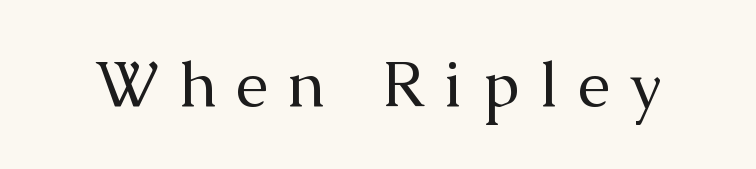
Q: Is the text bold? A: No.
Q: Is the text italic (slanted)? A: No, it is upright.
Q: Is the typeface a serif or a sans-serif typeface? A: Serif.
Q: Is the text underlined? A: No.
Q: Is the spacing between letters normal or unusually wide? A: Unusually wide.
Q: Width (condensed, normal, or wide)? A: Normal.
Q: Stroke contrast? A: Medium.
Q: x-height? A: Medium.
Q: Monospaced? A: No.
